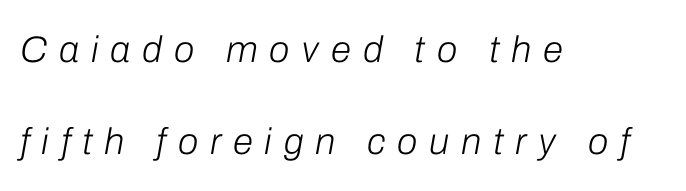
These lines have a slow, spaced-out rhythm from letter to letter. You could not count columns in this text — the font is proportionally spaced. Vertical spacing — loose. Plain, unruled lines of type. The font's italic variant was chosen for this text. Does the copy run flush right? No — it runs flush left.
